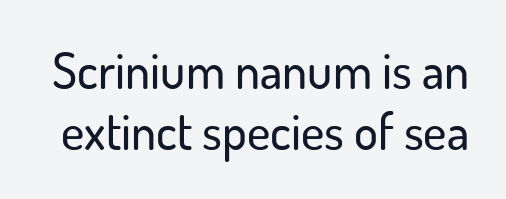
Do the letters lean? They stand straight. Do the characters align in a grid? No, the font is proportional. Nothing sits at the stroke ends, so this counts as sans-serif. In terms of letterspacing, this is plain default setting.
